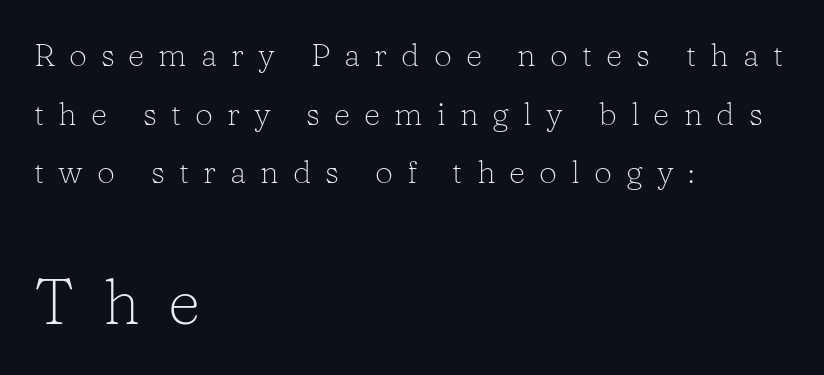
{"serif": "yes", "italic": "no", "bold": "no", "weight": "light", "width": "normal", "stroke_contrast": "low", "x_height": "medium", "monospaced": "no", "underline": "no", "align": "left", "line_spacing_ratio": 1.83, "letter_spacing": "wide", "letter_spacing_em": 0.44, "larger_block": "second", "size_ratio": 2.0, "glyph_px": 64}
